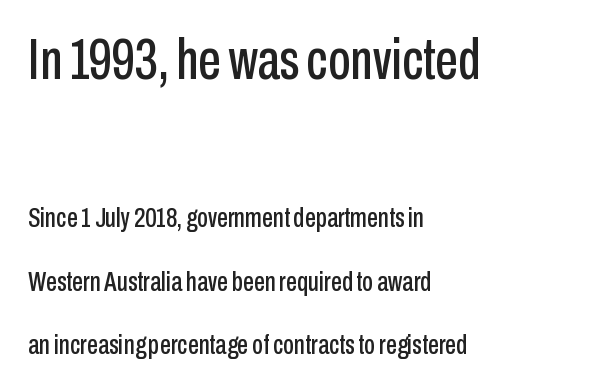
{"serif": "no", "italic": "no", "width": "condensed", "stroke_contrast": "low", "x_height": "medium", "monospaced": "no", "underline": "no", "align": "left", "line_spacing": "loose", "line_spacing_ratio": 2.26, "letter_spacing": "normal", "letter_spacing_em": 0.0, "larger_block": "first", "size_ratio": 2.04, "glyph_px": 57}
